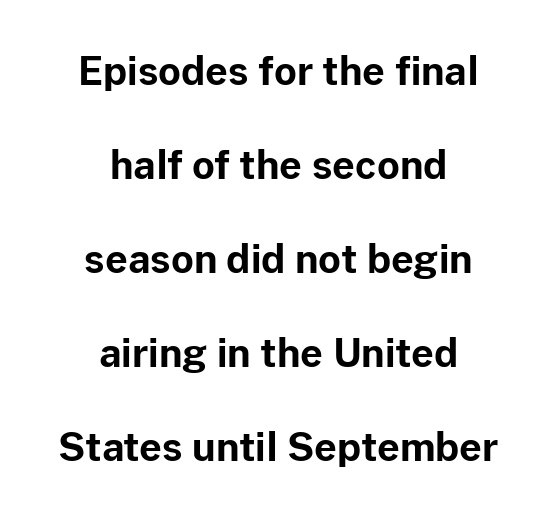
Q: Is the text bold? A: Yes.
Q: Is the text italic (slanted)? A: No, it is upright.
Q: Is the typeface a serif or a sans-serif typeface? A: Sans-serif.
Q: Is the text underlined? A: No.
Q: How is the paragraph aligned? A: Centered.
Q: Is the spacing between letters normal or unusually wide? A: Normal.
Q: Is the spacing between lines tight, normal or loose? A: Loose.
Q: Width (condensed, normal, or wide)? A: Normal.
Q: Stroke contrast? A: Low.
Q: x-height? A: Medium.
Q: Monospaced? A: No.
